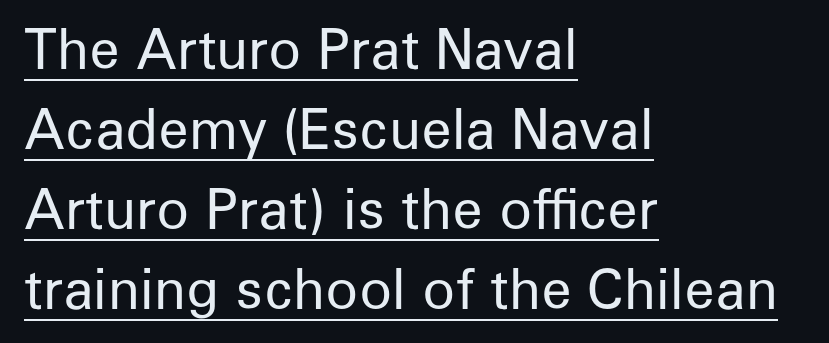
The image shows 54 px regular-weight sans-serif type, upright; set left-aligned, normal line spacing (1.48x), normal letter spacing, underlined; low stroke contrast and a medium x-height.
